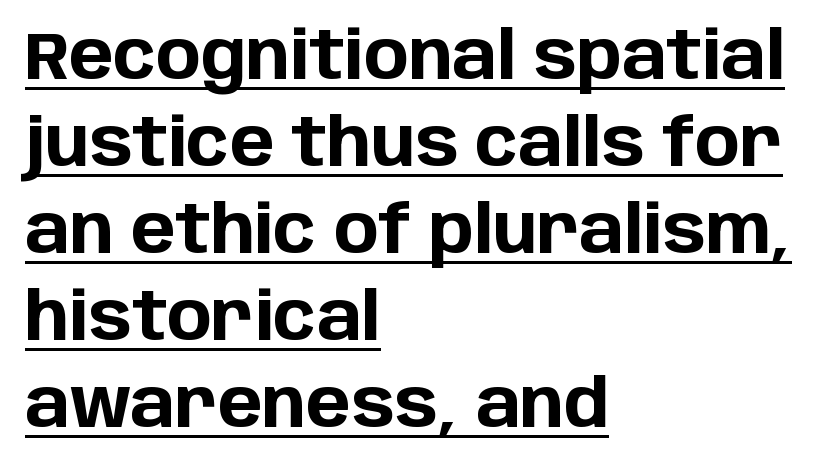
The image shows 67 px bold sans-serif type, upright; set left-aligned, normal line spacing (1.3x), normal letter spacing, underlined; low stroke contrast and a large x-height.
